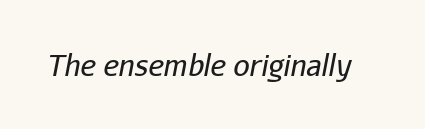
Q: Is the text bold? A: No.
Q: Is the text italic (slanted)? A: Yes, it leans right by about 11 degrees.
Q: Is the text underlined? A: No.
Q: Is the spacing between letters normal or unusually wide? A: Normal.
Q: Width (condensed, normal, or wide)? A: Normal.
Q: Stroke contrast? A: Low.
Q: x-height? A: Medium.
Q: Monospaced? A: No.
